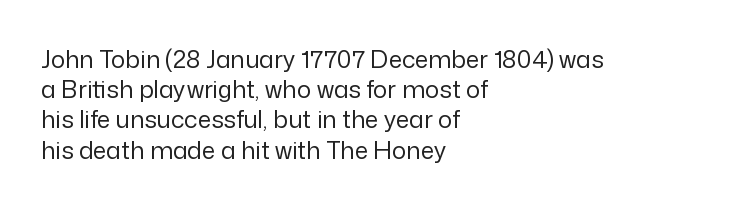
{"italic": "no", "bold": "no", "underline": "no", "align": "left", "line_spacing": "normal", "line_spacing_ratio": 1.26, "letter_spacing": "normal", "letter_spacing_em": 0.0, "glyph_px": 24}
